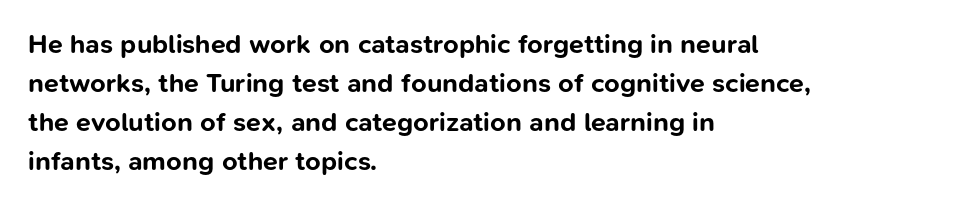
The typography opts for an upright posture over an oblique one. The face used here has the dense, thick strokes of a bold. Words float on clear page, feet unadorned. The typesetter chose a ragged-right arrangement here.
